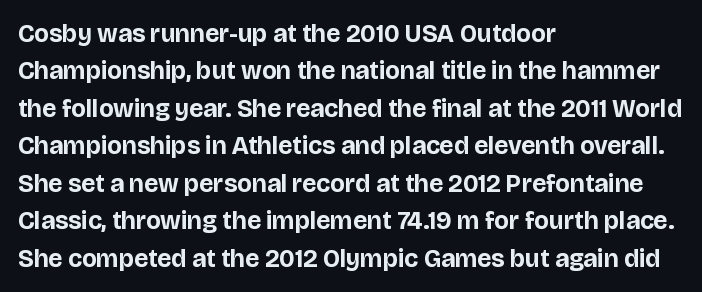
{"italic": "no", "bold": "yes", "underline": "no", "align": "left", "line_spacing": "normal", "line_spacing_ratio": 1.5, "letter_spacing": "normal", "letter_spacing_em": 0.0, "glyph_px": 25}
